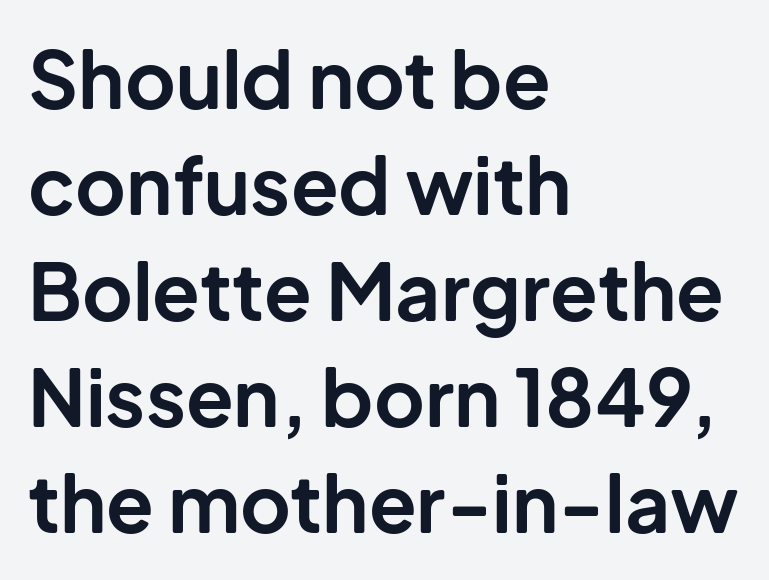
Q: Is the text bold? A: Yes.
Q: Is the text italic (slanted)? A: No, it is upright.
Q: Is the typeface a serif or a sans-serif typeface? A: Sans-serif.
Q: Is the text underlined? A: No.
Q: How is the paragraph aligned? A: Left-aligned.
Q: Is the spacing between letters normal or unusually wide? A: Normal.
Q: Is the spacing between lines tight, normal or loose? A: Normal.
Q: Width (condensed, normal, or wide)? A: Normal.
Q: Stroke contrast? A: Low.
Q: x-height? A: Medium.
Q: Monospaced? A: No.
